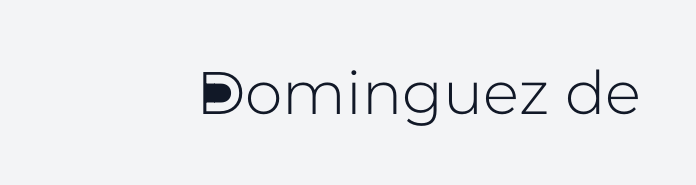
The tracking reads as untouched default to a designer's eye. What kind of face is this? One without serifs — a sans. In terms of posture, this sample is upright. Rule under the text: the space is simply empty. You could not count columns in this text — the font is proportionally spaced.
